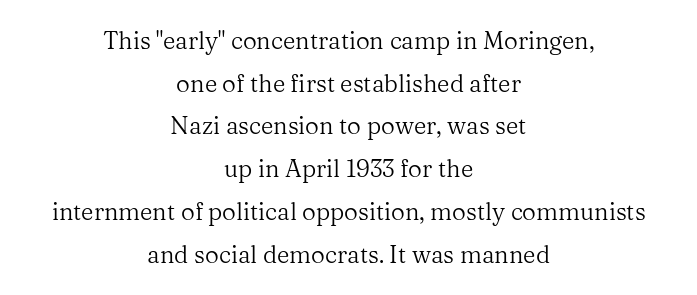
{"italic": "no", "bold": "no", "underline": "no", "align": "center", "line_spacing_ratio": 1.78, "letter_spacing": "normal", "letter_spacing_em": 0.0, "glyph_px": 24}
